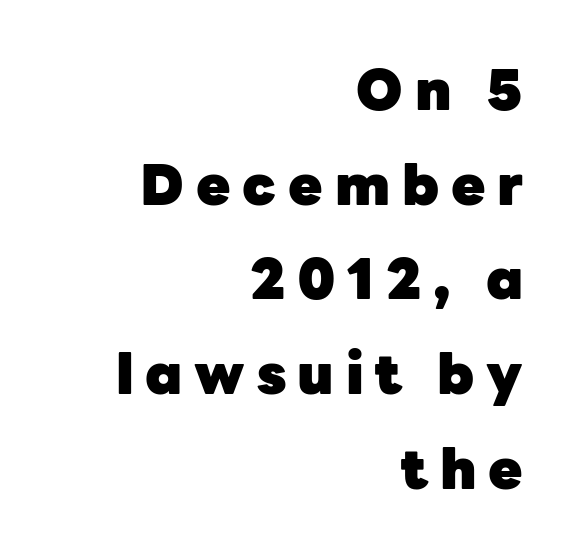
{"serif": "no", "italic": "no", "bold": "yes", "weight": "heavy", "width": "normal", "stroke_contrast": "low", "x_height": "medium", "monospaced": "no", "underline": "no", "align": "right", "line_spacing": "normal", "line_spacing_ratio": 1.69, "letter_spacing": "wide", "letter_spacing_em": 0.21, "glyph_px": 56}
